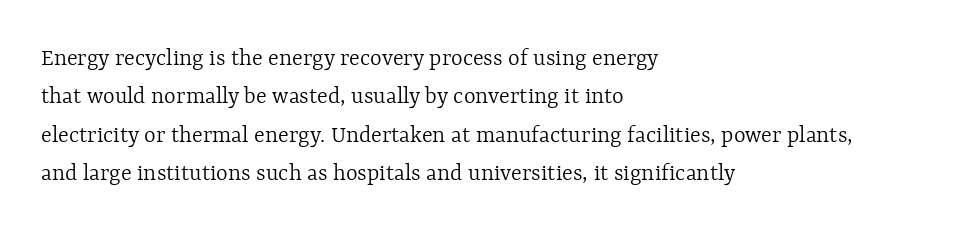
This sample uses an upright cut, with every glyph sitting square on the baseline. The string is rendered with underlining switched off. Tracking value appears to be zero — textbook default spacing. The lines in this sample share a left origin and differ only in where they stop. Vertical spacing — default.
